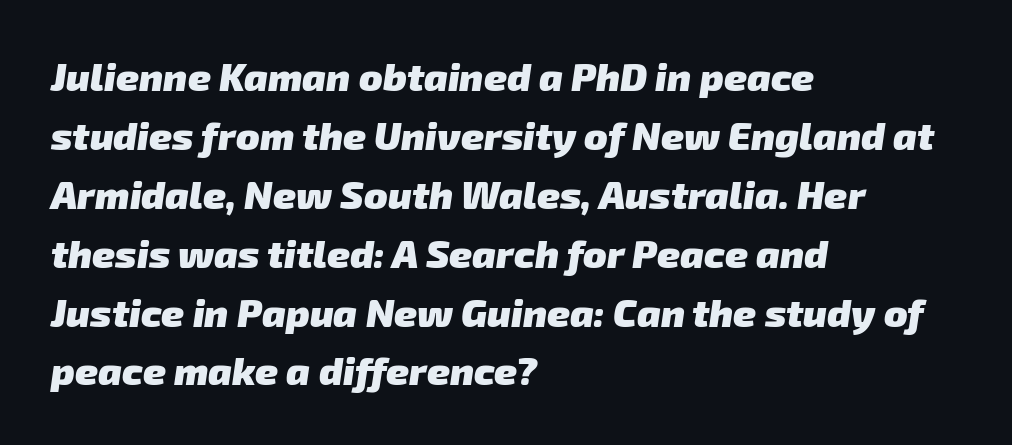
{"serif": "no", "bold": "yes", "weight": "heavy", "width": "normal", "stroke_contrast": "low", "x_height": "medium", "monospaced": "no", "underline": "no", "align": "left", "line_spacing": "normal", "line_spacing_ratio": 1.51, "letter_spacing": "normal", "letter_spacing_em": 0.0, "glyph_px": 39}
